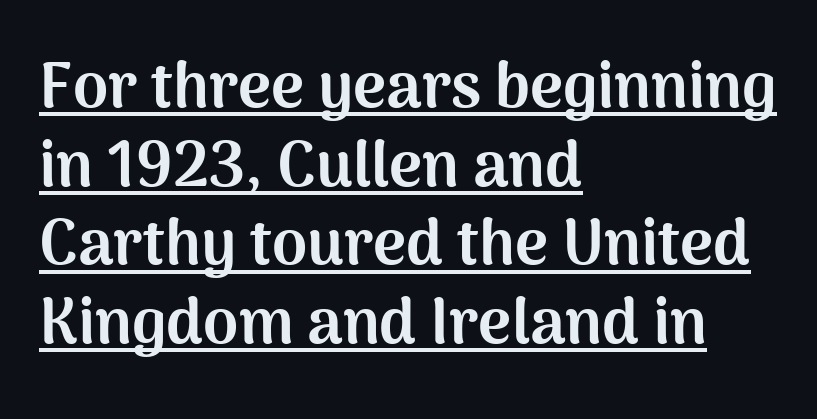
The compositor pushed each line to the left boundary. Underlining? Definitely there. Weight: bold. The line texture is even and compact thanks to regular tracking. The specimen reads as upright at a glance. Is this a fixed-width face? No — the glyphs have proportional, varying widths.
